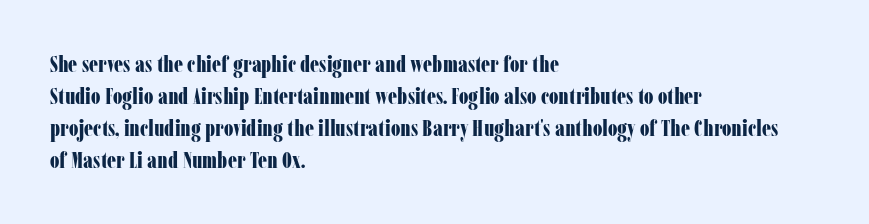
{"italic": "no", "bold": "yes", "underline": "no", "align": "left", "line_spacing": "normal", "line_spacing_ratio": 1.39, "letter_spacing": "normal", "letter_spacing_em": 0.0, "glyph_px": 23}
